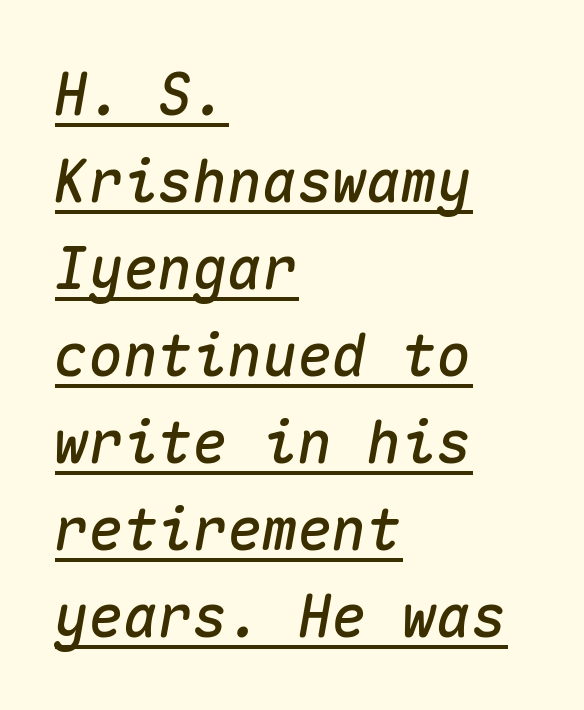
The image shows 58 px text type, italic (leaning right), monospaced; set left-aligned, normal line spacing (1.5x), normal letter spacing, underlined; medium stroke contrast and a medium x-height.
